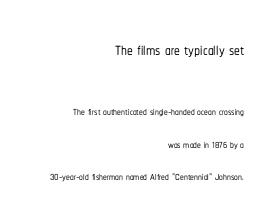
Q: Is the text italic (slanted)? A: No, it is upright.
Q: Is the text underlined? A: No.
Q: How is the paragraph aligned? A: Right-aligned.
Q: Is the spacing between letters normal or unusually wide? A: Normal.
Q: Is the spacing between lines tight, normal or loose? A: Loose.
Q: Which block of text is set in a larger size, the first (top) or the second (bottom)? A: The first (top) one.
